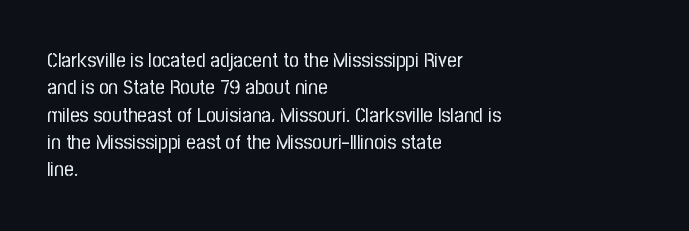
Reading down the block, your eye returns to a fixed left position each line. The weight tops out at a normal text grade. Interline gaps are of average width in this sample. The letters sit at their default tracking, neither squeezed nor spread.
